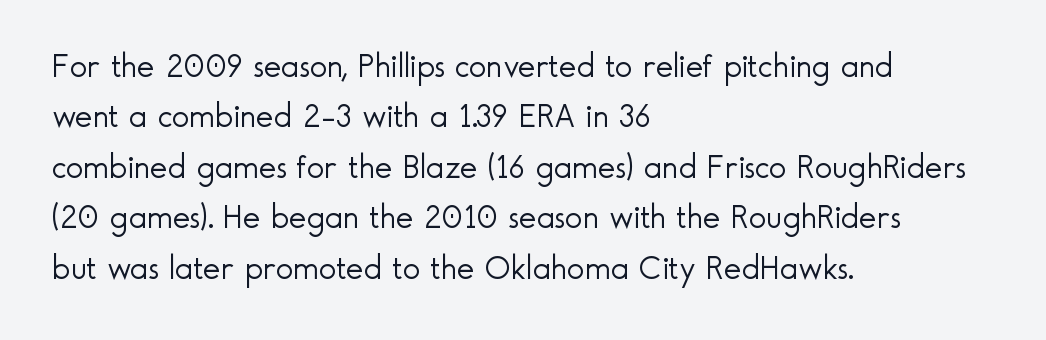
Leftover space on each line is placed entirely after the last word. The face used here is proportionally spaced, like ordinary book or web type. You can tell from the bare stems that sans-serif type was used. The glyphs are unaccompanied by any horizontal stroke below them. The letterforms sit shoulder to shoulder at normal distance.
